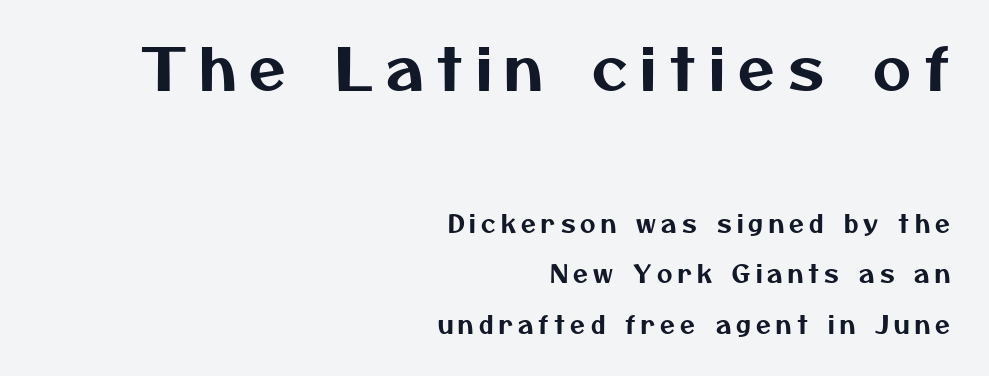
The image shows 59 px sans-serif type; set right-aligned, loose line spacing (2.11x), unusually wide letter spacing (+0.22 em), not underlined; the first (top) block is 2.46x larger; medium stroke contrast and a medium x-height.
